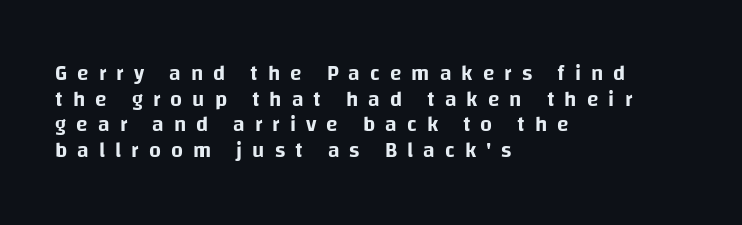
{"italic": "no", "underline": "no", "align": "left", "line_spacing_ratio": 1.22, "letter_spacing": "wide", "letter_spacing_em": 0.48, "glyph_px": 21}
